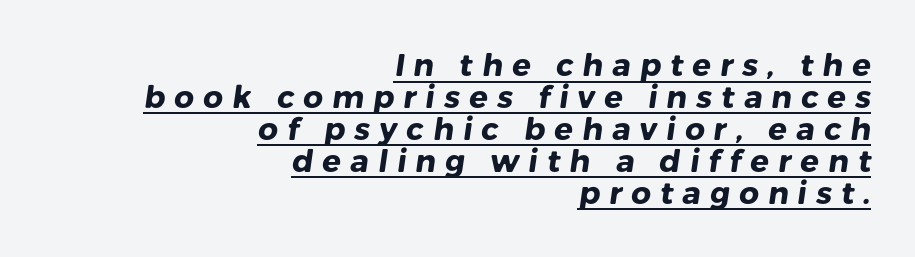
The image shows 31 px heavy sans-serif type; set right-aligned, tight line spacing (1.03x), unusually wide letter spacing (+0.29 em), underlined; low stroke contrast and a medium x-height.
